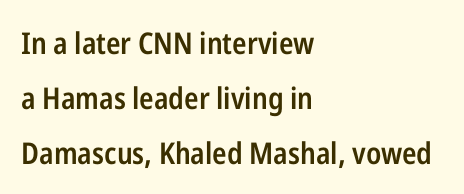
In terms of letterspacing, this is plain default setting. The letters stand upright; this is a roman face. Check the space under the baseline: it is left empty. The lines are quadded left.
